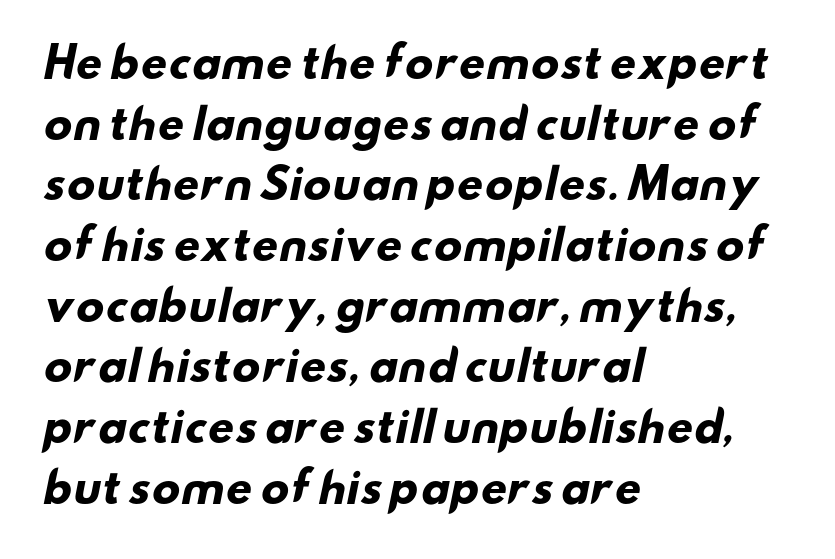
The image shows 41 px heavy, wide sans-serif type; set left-aligned, normal line spacing (1.48x), normal letter spacing, not underlined; low stroke contrast and a small x-height.
